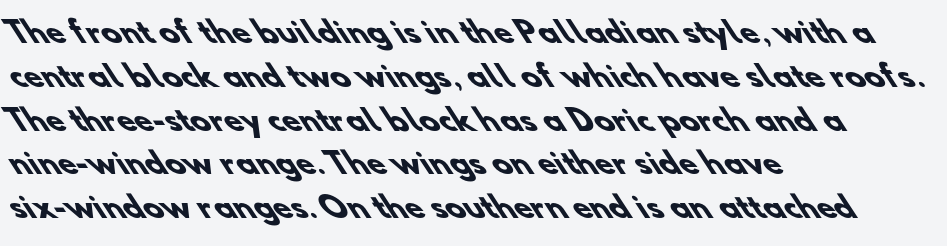
{"serif": "no", "bold": "yes", "weight": "heavy", "width": "normal", "stroke_contrast": "low", "x_height": "small", "monospaced": "no", "underline": "no", "align": "left", "line_spacing": "normal", "line_spacing_ratio": 1.51, "letter_spacing": "normal", "letter_spacing_em": 0.0, "glyph_px": 29}
